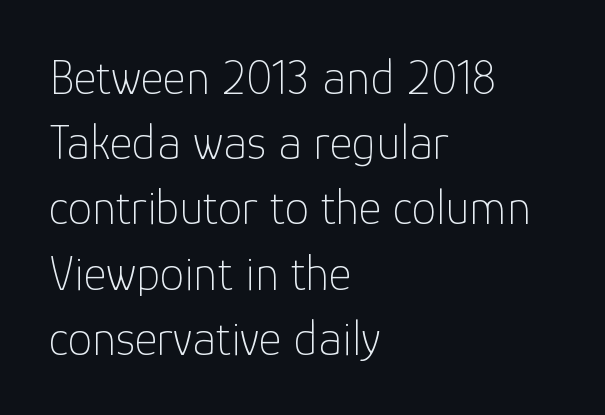
Q: Is the text bold? A: No.
Q: Is the text italic (slanted)? A: No, it is upright.
Q: Is the typeface a serif or a sans-serif typeface? A: Sans-serif.
Q: Is the text underlined? A: No.
Q: How is the paragraph aligned? A: Left-aligned.
Q: Is the spacing between letters normal or unusually wide? A: Normal.
Q: Is the spacing between lines tight, normal or loose? A: Normal.
Q: Width (condensed, normal, or wide)? A: Normal.
Q: Stroke contrast? A: Low.
Q: x-height? A: Medium.
Q: Monospaced? A: No.
